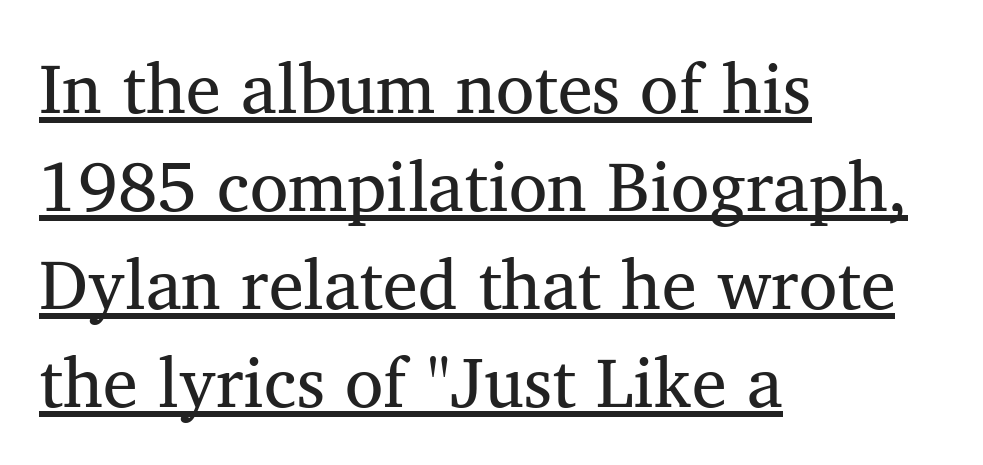
Honestly, the letter spacing is just normal — you wouldn't notice it. This is serif lettering, the kind often seen in printed books. Spacing verdict: proportional, widths tailored to each character. This block has exactly the height ordinary leading produces.
